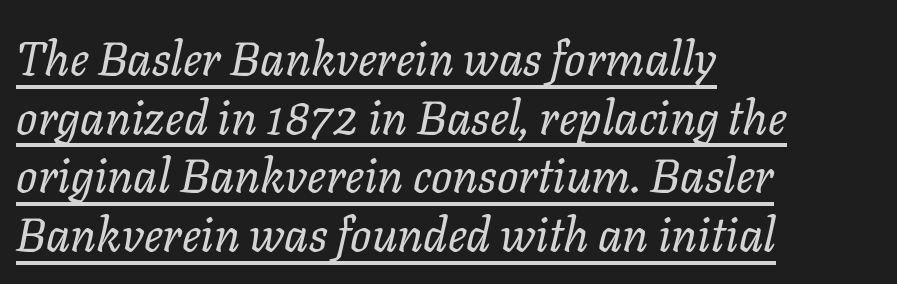
Q: Is the text bold? A: No.
Q: Is the text italic (slanted)? A: Yes, it leans right by about 11 degrees.
Q: Is the text underlined? A: Yes.
Q: How is the paragraph aligned? A: Left-aligned.
Q: Is the spacing between letters normal or unusually wide? A: Normal.
Q: Is the spacing between lines tight, normal or loose? A: Normal.
Q: Width (condensed, normal, or wide)? A: Normal.
Q: Stroke contrast? A: Low.
Q: x-height? A: Medium.
Q: Monospaced? A: No.
